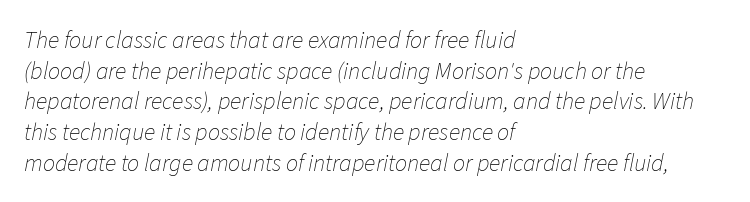
The image shows 24 px text type, italic (leaning right); set left-aligned, normal line spacing (1.28x), normal letter spacing, not underlined.
